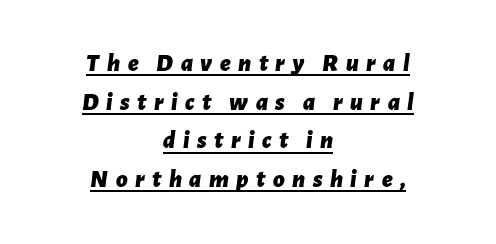
The image shows 25 px bold type, italic (leaning right); set centered, normal line spacing (1.55x), unusually wide letter spacing (+0.3 em), underlined.
